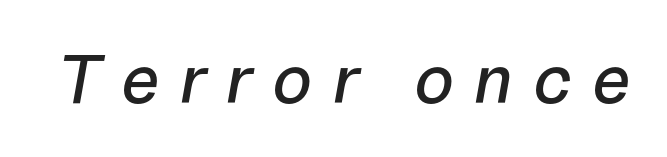
Q: Is the text italic (slanted)? A: Yes, it leans right by about 10 degrees.
Q: Is the text underlined? A: No.
Q: Is the spacing between letters normal or unusually wide? A: Unusually wide.
Q: Width (condensed, normal, or wide)? A: Normal.
Q: Stroke contrast? A: Low.
Q: x-height? A: Medium.
Q: Monospaced? A: No.
